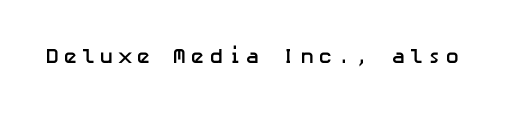
{"italic": "no", "bold": "yes", "underline": "no", "letter_spacing": "wide", "letter_spacing_em": 0.2, "glyph_px": 21}
